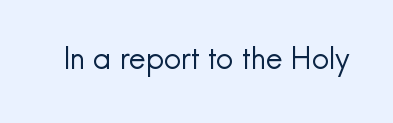
The image shows 30 px regular-weight sans-serif type, upright; set normal letter spacing, not underlined; a small x-height.
